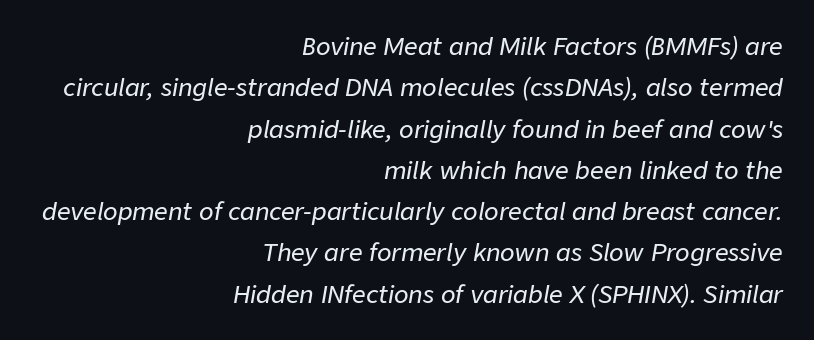
Q: Is the text italic (slanted)? A: Yes, it leans right by about 9 degrees.
Q: Is the text underlined? A: No.
Q: How is the paragraph aligned? A: Right-aligned.
Q: Is the spacing between letters normal or unusually wide? A: Normal.
